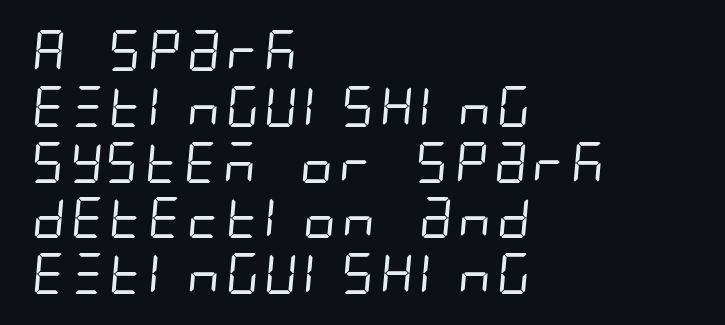
{"serif": "no", "bold": "no", "weight": "regular", "width": "condensed", "stroke_contrast": "low", "x_height": "large", "underline": "no", "align": "left", "line_spacing": "normal", "line_spacing_ratio": 1.36, "letter_spacing": "normal", "letter_spacing_em": 0.0, "glyph_px": 41}
